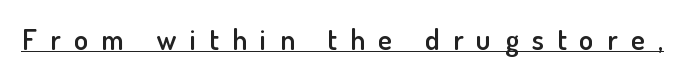
Q: Is the text bold? A: Semi-bold.
Q: Is the text italic (slanted)? A: No, it is upright.
Q: Is the typeface a serif or a sans-serif typeface? A: Sans-serif.
Q: Is the text underlined? A: Yes.
Q: Is the spacing between letters normal or unusually wide? A: Unusually wide.
Q: Width (condensed, normal, or wide)? A: Normal.
Q: Stroke contrast? A: Low.
Q: x-height? A: Small.
Q: Monospaced? A: No.
